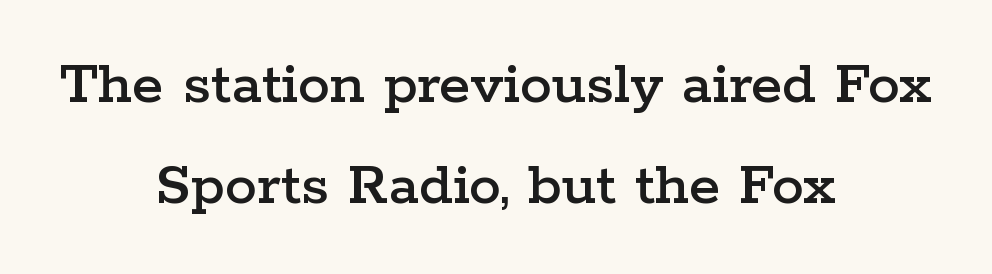
{"serif": "yes", "italic": "no", "width": "wide", "stroke_contrast": "low", "x_height": "medium", "monospaced": "no", "underline": "no", "align": "center", "line_spacing": "normal", "line_spacing_ratio": 1.58, "letter_spacing": "normal", "letter_spacing_em": 0.0, "glyph_px": 64}
